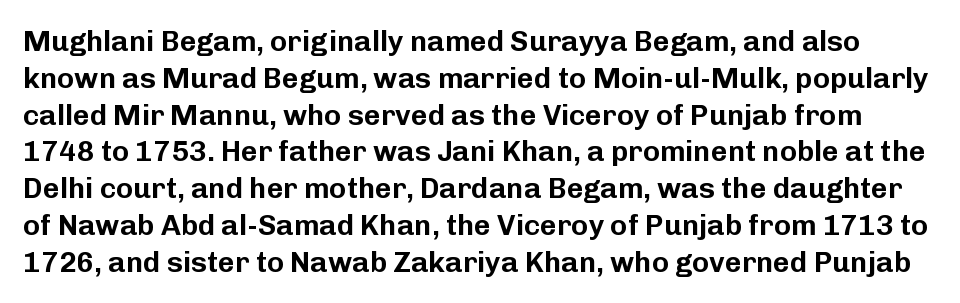
Q: Is the text italic (slanted)? A: No, it is upright.
Q: Is the typeface a serif or a sans-serif typeface? A: Sans-serif.
Q: Is the text underlined? A: No.
Q: Is the spacing between letters normal or unusually wide? A: Normal.
Q: Is the spacing between lines tight, normal or loose? A: Normal.
Q: Width (condensed, normal, or wide)? A: Normal.
Q: Stroke contrast? A: Low.
Q: x-height? A: Medium.
Q: Monospaced? A: No.
